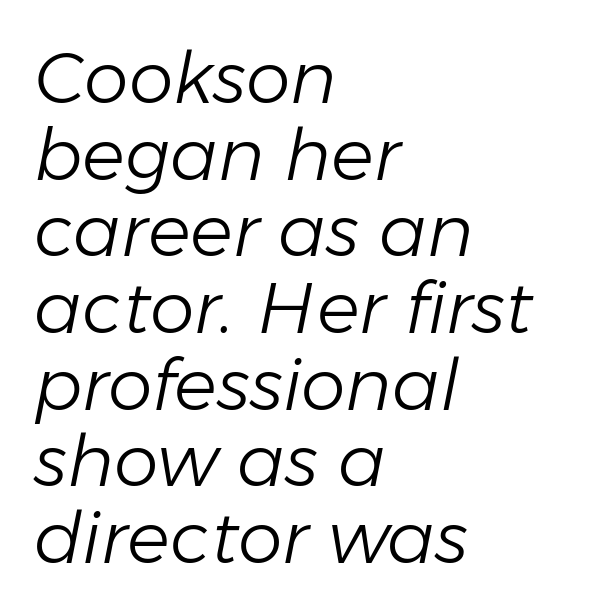
Q: Is the text bold? A: No.
Q: Is the text italic (slanted)? A: Yes, it leans right by about 11 degrees.
Q: Is the text underlined? A: No.
Q: How is the paragraph aligned? A: Left-aligned.
Q: Is the spacing between letters normal or unusually wide? A: Normal.
Q: Is the spacing between lines tight, normal or loose? A: Tight.
Q: Width (condensed, normal, or wide)? A: Normal.
Q: Stroke contrast? A: Low.
Q: x-height? A: Medium.
Q: Monospaced? A: No.
